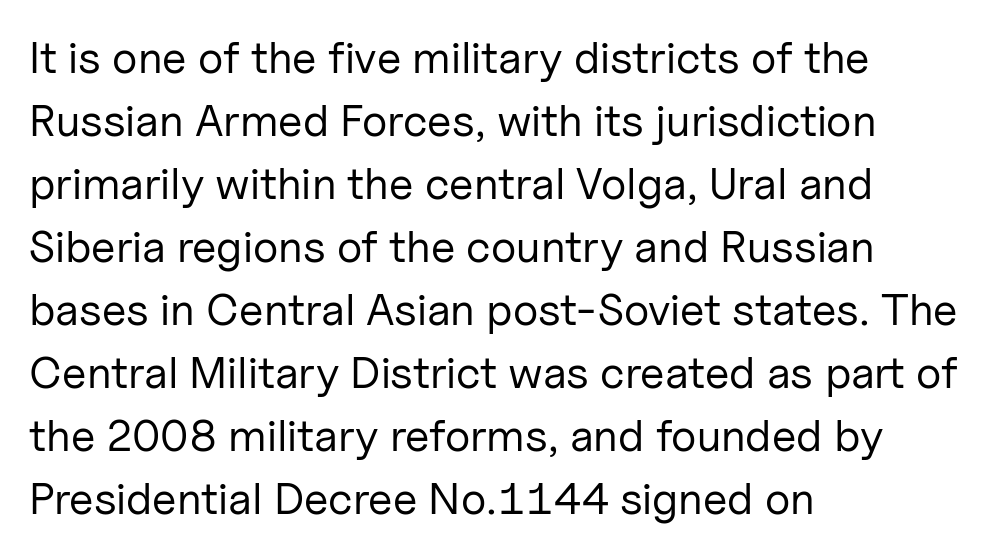
Q: Is the text bold? A: No.
Q: Is the text italic (slanted)? A: No, it is upright.
Q: Is the typeface a serif or a sans-serif typeface? A: Sans-serif.
Q: Is the text underlined? A: No.
Q: How is the paragraph aligned? A: Left-aligned.
Q: Is the spacing between letters normal or unusually wide? A: Normal.
Q: Is the spacing between lines tight, normal or loose? A: Normal.
Q: Width (condensed, normal, or wide)? A: Normal.
Q: Stroke contrast? A: Low.
Q: x-height? A: Medium.
Q: Monospaced? A: No.
